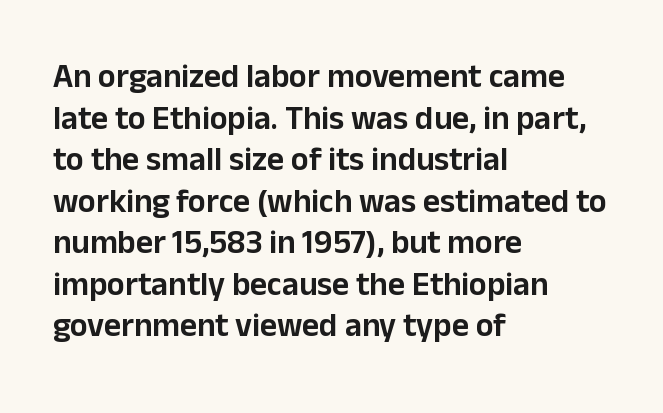
{"serif": "no", "italic": "no", "width": "normal", "stroke_contrast": "low", "x_height": "medium", "monospaced": "no", "underline": "no", "align": "left", "line_spacing": "normal", "line_spacing_ratio": 1.26, "letter_spacing": "normal", "letter_spacing_em": 0.0, "glyph_px": 33}
